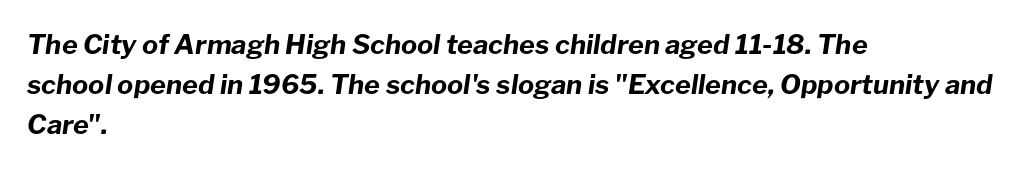
{"italic": "yes", "lean": "right", "slant_degrees": 8, "bold": "yes", "underline": "no", "align": "left", "line_spacing": "normal", "line_spacing_ratio": 1.49, "letter_spacing": "normal", "letter_spacing_em": 0.0, "glyph_px": 27}
